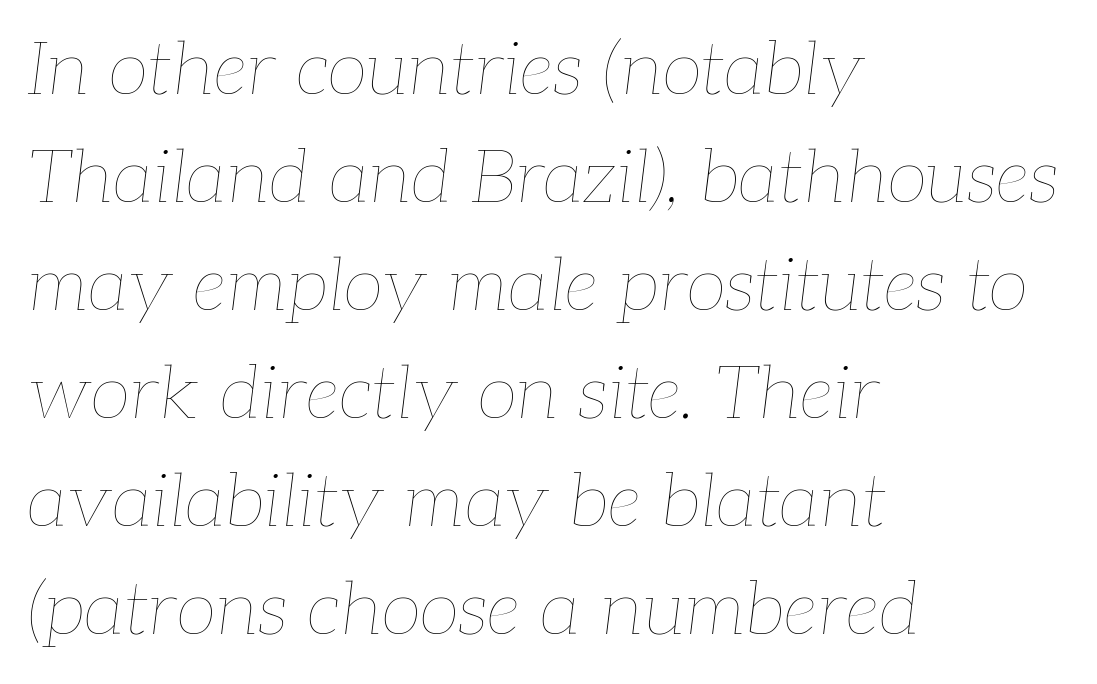
{"italic": "yes", "lean": "right", "slant_degrees": 7, "bold": "no", "weight": "thin", "width": "normal", "stroke_contrast": "low", "x_height": "medium", "monospaced": "no", "underline": "no", "align": "left", "line_spacing": "normal", "line_spacing_ratio": 1.46, "letter_spacing": "normal", "letter_spacing_em": 0.0, "glyph_px": 74}
